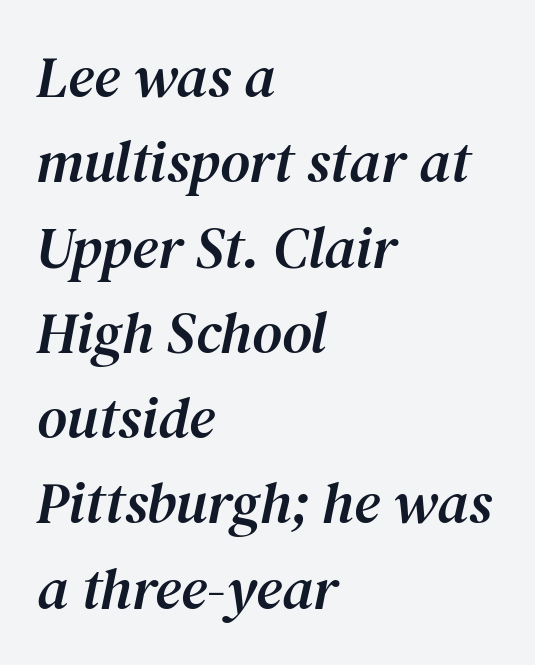
{"serif": "yes", "italic": "yes", "lean": "right", "slant_degrees": 12, "width": "normal", "stroke_contrast": "medium", "x_height": "medium", "monospaced": "no", "underline": "no", "align": "left", "line_spacing": "normal", "line_spacing_ratio": 1.47, "letter_spacing": "normal", "letter_spacing_em": 0.0, "glyph_px": 58}
